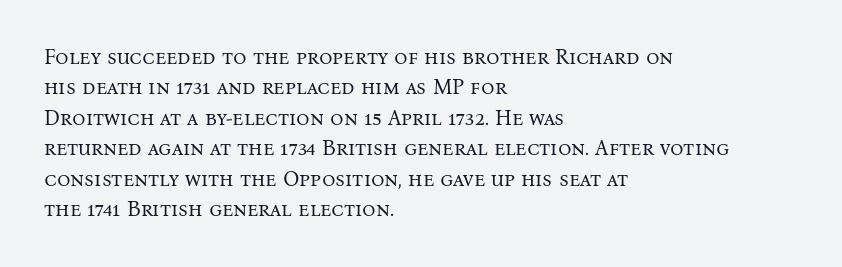
Q: Is the text bold? A: No.
Q: Is the text italic (slanted)? A: No, it is upright.
Q: Is the text underlined? A: No.
Q: How is the paragraph aligned? A: Left-aligned.
Q: Is the spacing between letters normal or unusually wide? A: Normal.
Q: Is the spacing between lines tight, normal or loose? A: Normal.
